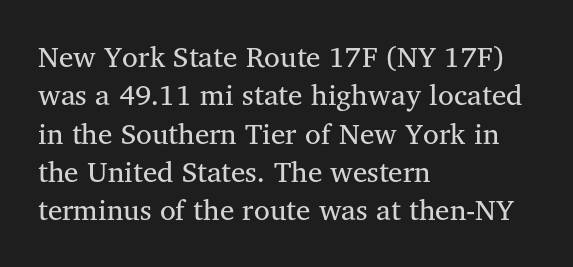
Interline gaps are of average width in this sample. Descender tails drop into unmarked territory. No chunkiness to these letters — they're not bold. These lines are set flush left with a ragged right edge.
